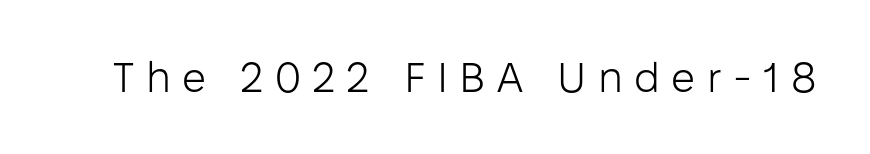
The image shows 42 px light sans-serif type, upright; set unusually wide letter spacing (+0.27 em), not underlined; low stroke contrast and a medium x-height.
